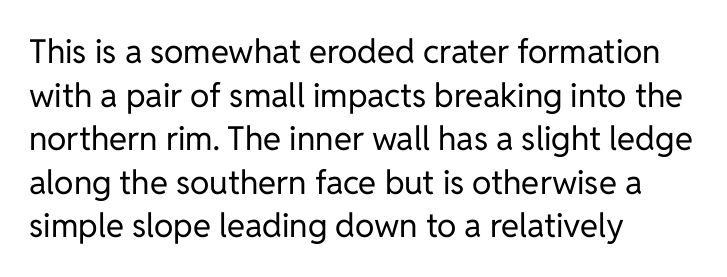
You could not count columns in this text — the font is proportionally spaced. These lines are set flush left with a ragged right edge. Ascenders rise straight up at ninety degrees. The passage shown stacks its lines at a standard gap. Bare-footed words on every line. Words appear dense and cohesive because spacing is normal.
